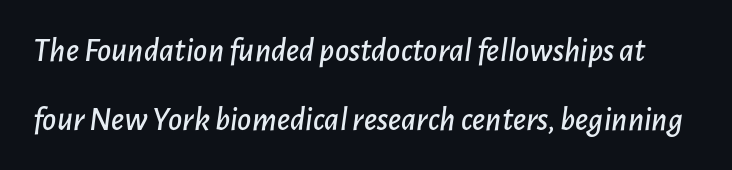
Q: Is the text italic (slanted)? A: Yes, it leans right by about 7 degrees.
Q: Is the text underlined? A: No.
Q: Is the spacing between letters normal or unusually wide? A: Normal.
Q: Is the spacing between lines tight, normal or loose? A: Loose.
Q: Width (condensed, normal, or wide)? A: Normal.
Q: Stroke contrast? A: Low.
Q: x-height? A: Medium.
Q: Monospaced? A: No.
